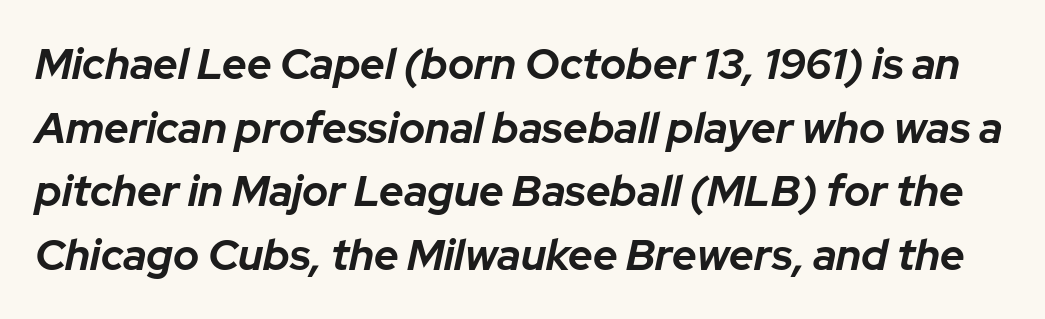
Q: Is the text bold? A: Yes.
Q: Is the text italic (slanted)? A: Yes, it leans right by about 12 degrees.
Q: Is the text underlined? A: No.
Q: Is the spacing between letters normal or unusually wide? A: Normal.
Q: Is the spacing between lines tight, normal or loose? A: Normal.
Q: Width (condensed, normal, or wide)? A: Normal.
Q: Stroke contrast? A: Low.
Q: x-height? A: Medium.
Q: Monospaced? A: No.
